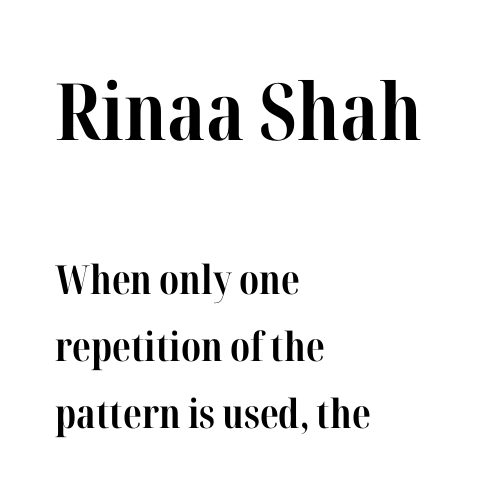
{"serif": "yes", "italic": "no", "bold": "yes", "weight": "bold", "width": "condensed", "stroke_contrast": "high", "x_height": "medium", "monospaced": "no", "underline": "no", "align": "left", "line_spacing": "normal", "line_spacing_ratio": 1.68, "letter_spacing": "normal", "letter_spacing_em": 0.0, "larger_block": "first", "size_ratio": 1.98, "glyph_px": 79}
